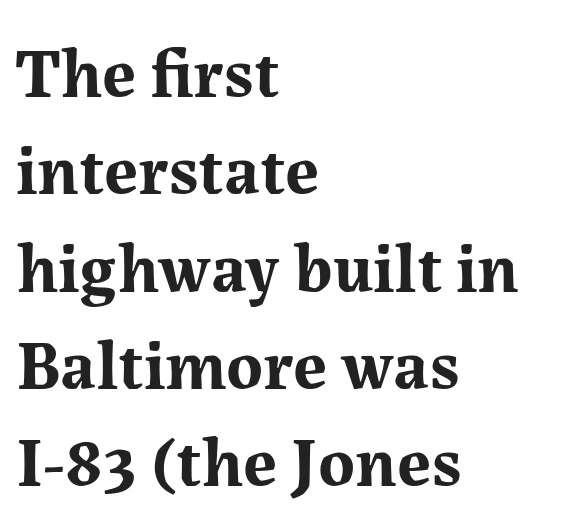
Observe the serifs anchoring each vertical stroke in this sample. The gap between lines stays unmarked. Look at the stroke-to-counter ratio: heavy, a bold. In terms of letterspacing, this is plain default setting. This rendering uses left alignment, leaving the right contour irregular. These lines were composed using upright roman letters.
